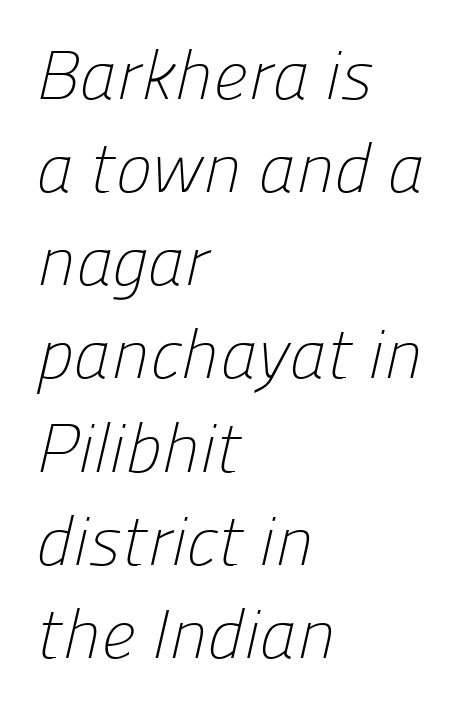
Q: Is the text bold? A: No.
Q: Is the typeface a serif or a sans-serif typeface? A: Sans-serif.
Q: Is the text underlined? A: No.
Q: How is the paragraph aligned? A: Left-aligned.
Q: Is the spacing between letters normal or unusually wide? A: Normal.
Q: Is the spacing between lines tight, normal or loose? A: Normal.
Q: Width (condensed, normal, or wide)? A: Normal.
Q: Stroke contrast? A: Low.
Q: x-height? A: Medium.
Q: Monospaced? A: No.
